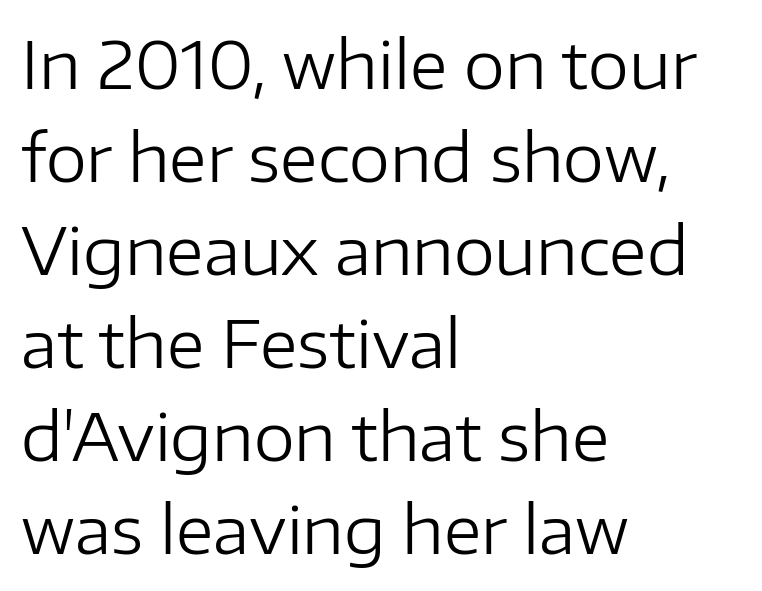
Q: Is the text bold? A: No.
Q: Is the text italic (slanted)? A: No, it is upright.
Q: Is the typeface a serif or a sans-serif typeface? A: Sans-serif.
Q: Is the text underlined? A: No.
Q: How is the paragraph aligned? A: Left-aligned.
Q: Is the spacing between letters normal or unusually wide? A: Normal.
Q: Is the spacing between lines tight, normal or loose? A: Normal.
Q: Width (condensed, normal, or wide)? A: Normal.
Q: Stroke contrast? A: Low.
Q: x-height? A: Medium.
Q: Monospaced? A: No.
